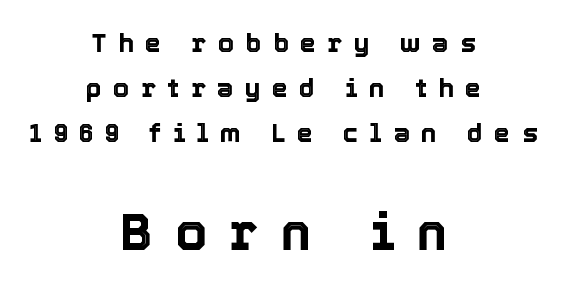
Q: Is the text italic (slanted)? A: No, it is upright.
Q: Is the text underlined? A: No.
Q: How is the paragraph aligned? A: Centered.
Q: Is the spacing between letters normal or unusually wide? A: Unusually wide.
Q: Which block of text is set in a larger size, the first (top) or the second (bottom)? A: The second (bottom) one.
Q: Width (condensed, normal, or wide)? A: Normal.
Q: x-height? A: Medium.
Q: Monospaced? A: No.
